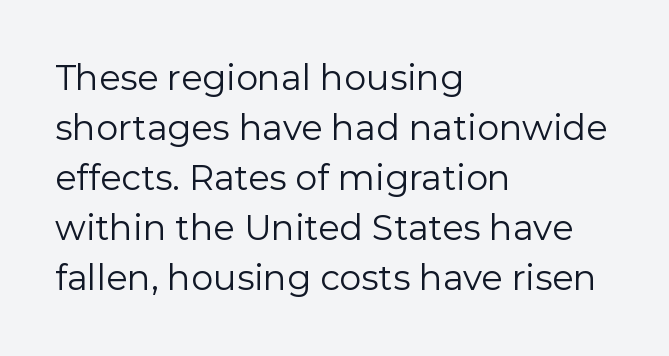
The image shows 35 px regular-weight sans-serif type, upright; set left-aligned, normal line spacing (1.43x), normal letter spacing, not underlined; low stroke contrast and a medium x-height.
